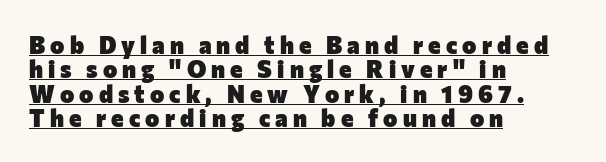
The image shows 24 px bold type, upright; set left-aligned, tight line spacing (1.02x), unusually wide letter spacing (+0.21 em), underlined.
